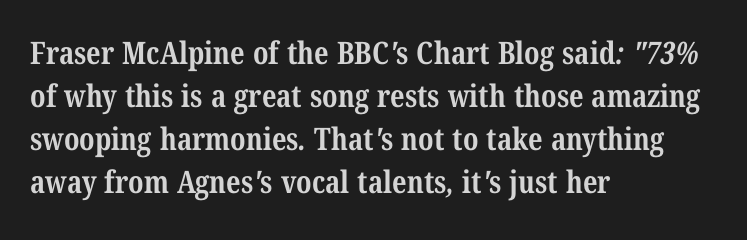
{"serif": "yes", "bold": "yes", "weight": "bold", "width": "condensed", "stroke_contrast": "medium", "x_height": "medium", "monospaced": "no", "underline": "no", "align": "left", "line_spacing": "normal", "line_spacing_ratio": 1.39, "letter_spacing": "normal", "letter_spacing_em": 0.0, "glyph_px": 31}
